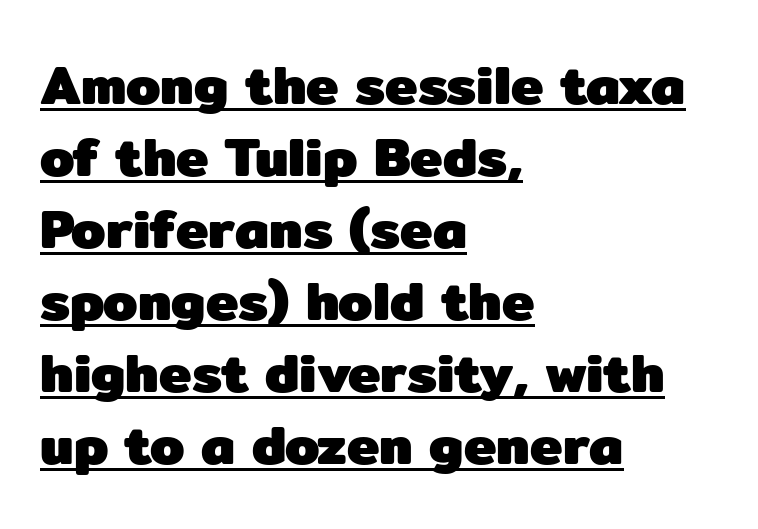
Each line of the rendering has a horizontal stroke beneath the glyphs. Look at the stroke-to-counter ratio: heavy, a bold. The typeface chosen for these lines omits serifs. Each line starts at the same left margin while the right side varies. Here the designer chose a conventional face with non-uniform glyph widths.
